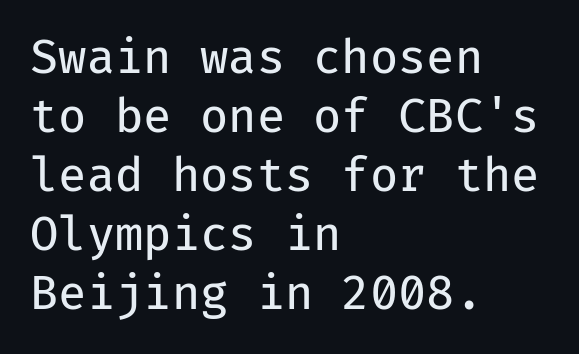
Q: Is the text bold? A: No.
Q: Is the text italic (slanted)? A: No, it is upright.
Q: Is the typeface a serif or a sans-serif typeface? A: Sans-serif.
Q: Is the text underlined? A: No.
Q: How is the paragraph aligned? A: Left-aligned.
Q: Is the spacing between letters normal or unusually wide? A: Normal.
Q: Is the spacing between lines tight, normal or loose? A: Normal.
Q: Width (condensed, normal, or wide)? A: Normal.
Q: Stroke contrast? A: Low.
Q: x-height? A: Medium.
Q: Monospaced? A: Yes.
